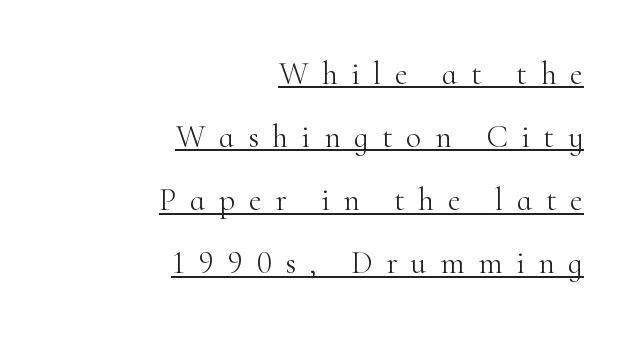
{"serif": "yes", "italic": "no", "bold": "no", "weight": "light", "width": "normal", "stroke_contrast": "high", "x_height": "small", "monospaced": "no", "underline": "yes", "align": "right", "line_spacing": "loose", "line_spacing_ratio": 1.97, "letter_spacing": "wide", "letter_spacing_em": 0.42, "glyph_px": 32}
